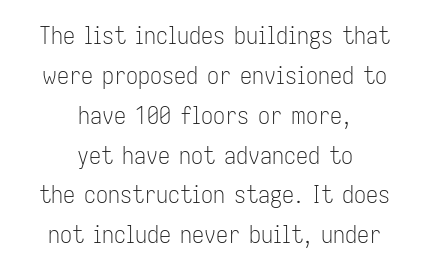
A typesetter would call this leading conventional body-copy spacing. Tracking value appears to be zero — textbook default spacing. The passage shown is not bold in any degree. The letters stand straight up with perfectly vertical stems. The foot of each line stays bare and open. Centered paragraph, ragged on both sides.
